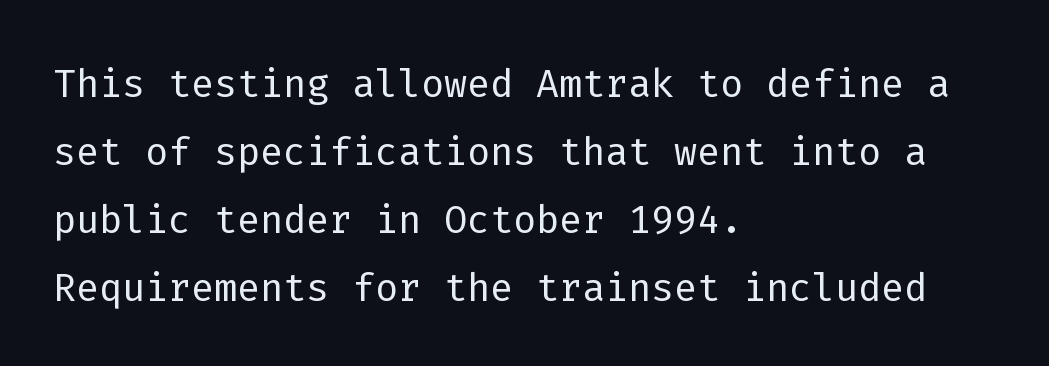
Q: Is the text bold? A: No.
Q: Is the text italic (slanted)? A: No, it is upright.
Q: Is the typeface a serif or a sans-serif typeface? A: Sans-serif.
Q: Is the text underlined? A: No.
Q: How is the paragraph aligned? A: Left-aligned.
Q: Is the spacing between letters normal or unusually wide? A: Normal.
Q: Is the spacing between lines tight, normal or loose? A: Normal.
Q: Width (condensed, normal, or wide)? A: Normal.
Q: Stroke contrast? A: Low.
Q: x-height? A: Medium.
Q: Monospaced? A: Yes.
